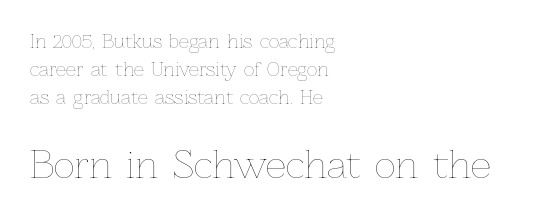
Vertical spacing — default. This reads as an unemphasized weight, regular at the heaviest. This is the regular roman posture of the typeface. Leftover space on each line is placed entirely after the last word.
